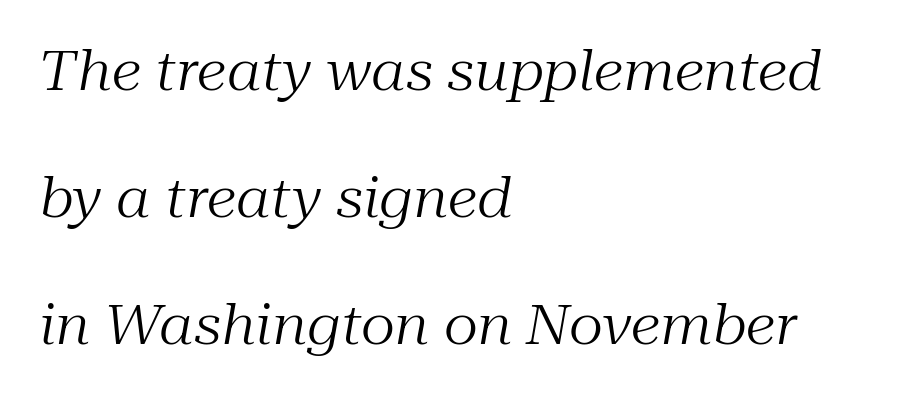
{"serif": "yes", "italic": "yes", "lean": "right", "slant_degrees": 10, "bold": "no", "weight": "regular", "width": "normal", "stroke_contrast": "medium", "x_height": "medium", "monospaced": "no", "underline": "no", "align": "left", "line_spacing": "loose", "line_spacing_ratio": 2.35, "letter_spacing": "normal", "letter_spacing_em": 0.0, "glyph_px": 54}
